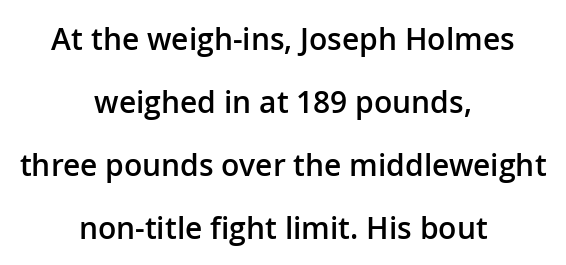
The image shows 30 px semibold sans-serif type, upright; set centered, loose line spacing (2.1x), normal letter spacing, not underlined; low stroke contrast and a medium x-height.
